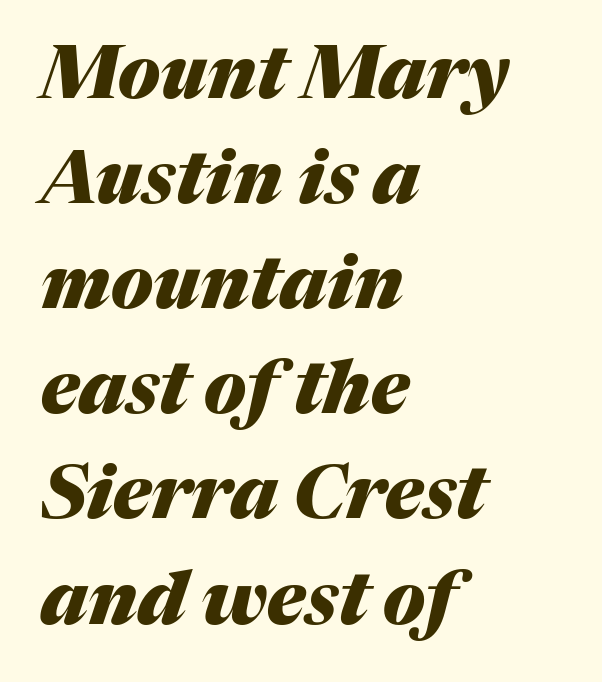
Q: Is the text bold? A: Yes.
Q: Is the text italic (slanted)? A: Yes, it leans right by about 17 degrees.
Q: Is the text underlined? A: No.
Q: How is the paragraph aligned? A: Left-aligned.
Q: Is the spacing between letters normal or unusually wide? A: Normal.
Q: Is the spacing between lines tight, normal or loose? A: Normal.
Q: Width (condensed, normal, or wide)? A: Normal.
Q: Stroke contrast? A: Medium.
Q: x-height? A: Medium.
Q: Monospaced? A: No.
